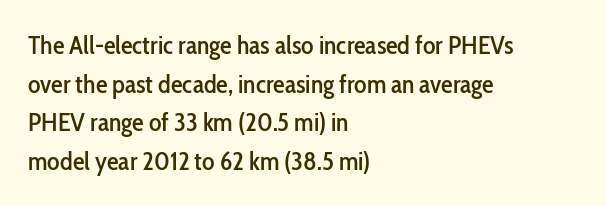
The image shows 26 px text type, upright; set left-aligned, normal line spacing (1.49x), normal letter spacing, not underlined.
